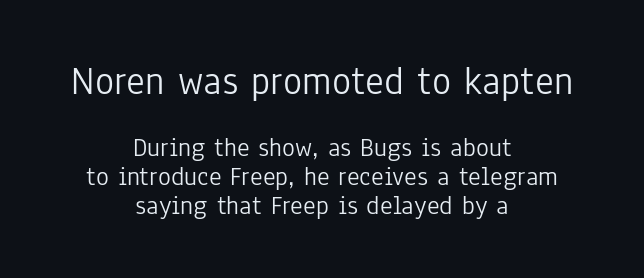
The image shows 40 px light, condensed sans-serif type, upright; set centered, tight line spacing (1.07x), normal letter spacing, not underlined; the first (top) block is 1.48x larger; low stroke contrast and a medium x-height.
